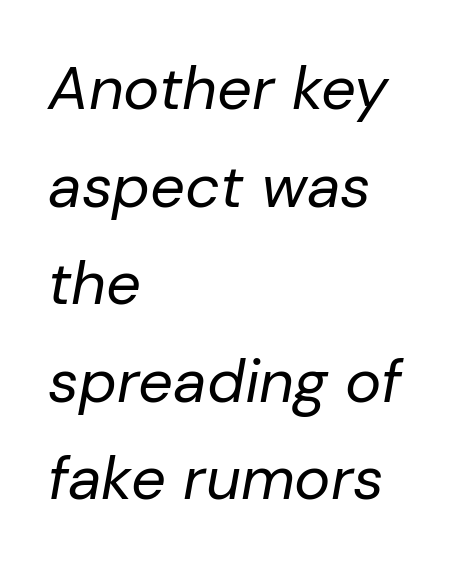
The image shows 61 px regular-weight type, italic (leaning right); set left-aligned, normal line spacing (1.6x), normal letter spacing, not underlined; low stroke contrast and a medium x-height.
